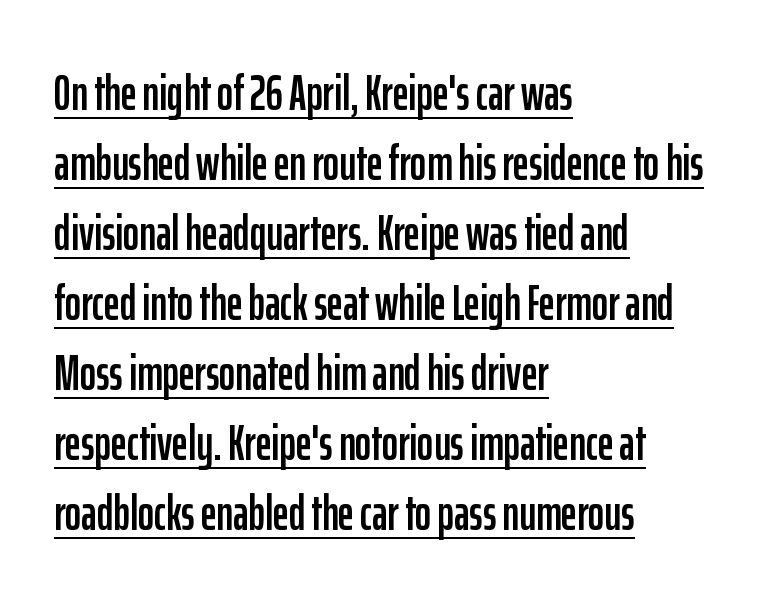
{"serif": "no", "italic": "no", "width": "condensed", "stroke_contrast": "low", "x_height": "medium", "monospaced": "no", "underline": "yes", "align": "left", "line_spacing": "normal", "line_spacing_ratio": 1.43, "letter_spacing": "normal", "letter_spacing_em": 0.0, "glyph_px": 49}
